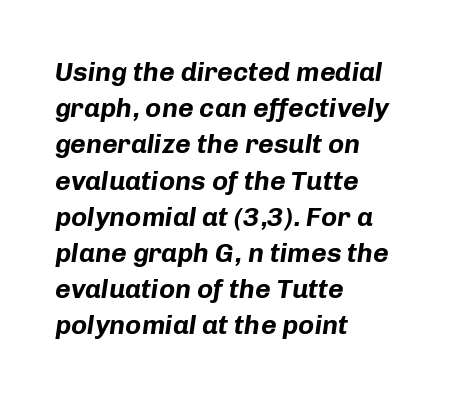
The image shows 27 px bold type, italic (leaning right); set left-aligned, normal line spacing (1.34x), normal letter spacing, not underlined.
